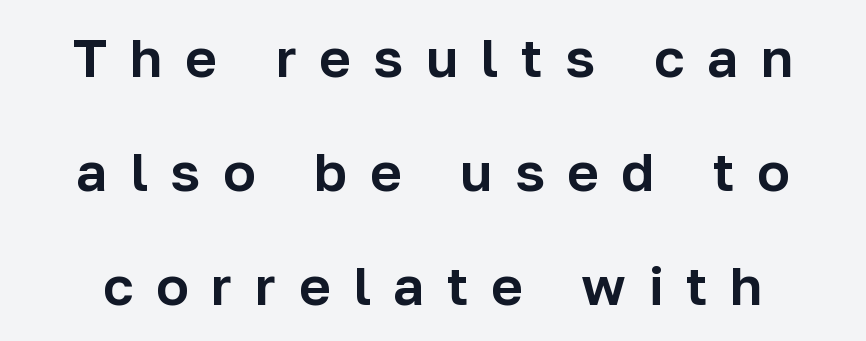
{"serif": "no", "italic": "no", "width": "normal", "stroke_contrast": "low", "x_height": "medium", "monospaced": "no", "underline": "no", "line_spacing": "loose", "line_spacing_ratio": 2.11, "letter_spacing": "wide", "letter_spacing_em": 0.42, "glyph_px": 54}
